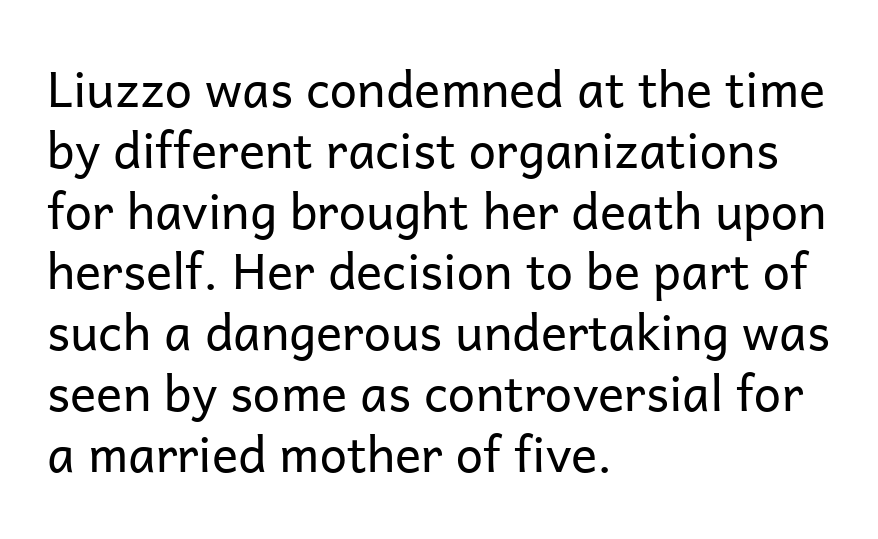
Character widths vary here, with narrow letters taking less room than wide ones. The type family on display is of the sans-serif kind. Each stroke keeps to a modest, everyday thickness or less. Visually the block forms a straight wall on the left and a jagged coastline on the right.
